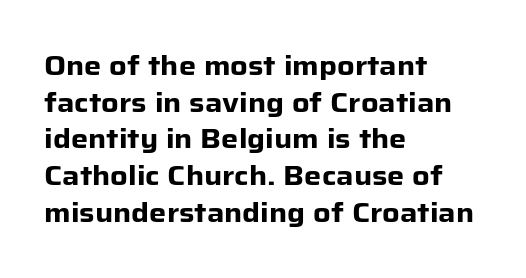
Casual observation: everything's shoved over to the left. Look at the tracking — it's just the regular setting, nothing added. The rendering uses a moderate line-height, typical for paragraphs. Decoration check: the copy has no underline. The face used here has the dense, thick strokes of a bold. The typography opts for an upright posture over an oblique one.
